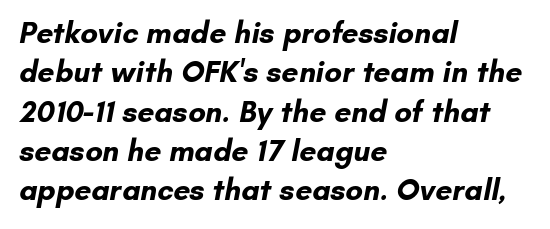
Q: Is the text bold? A: Yes.
Q: Is the typeface a serif or a sans-serif typeface? A: Sans-serif.
Q: Is the text underlined? A: No.
Q: How is the paragraph aligned? A: Left-aligned.
Q: Is the spacing between letters normal or unusually wide? A: Normal.
Q: Is the spacing between lines tight, normal or loose? A: Normal.
Q: Width (condensed, normal, or wide)? A: Normal.
Q: Stroke contrast? A: Low.
Q: x-height? A: Small.
Q: Monospaced? A: No.
